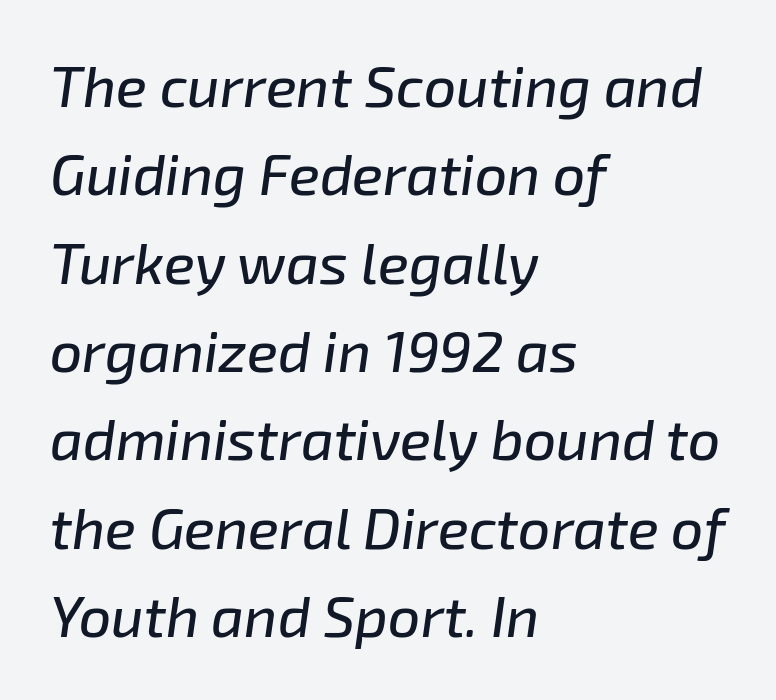
The whole block is typeset with a tilt. Each line starts at the same left margin while the right side varies. Default kerning and tracking; the words read as compact shapes. These lines are rendered in a variable-pitch font. The specimen omits any rule beneath the text block's lines.
